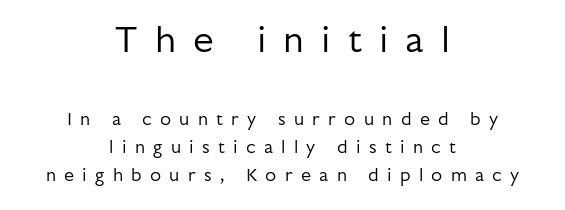
Large over small — that's the arrangement of the two blocks here. The letters stand straight up with perfectly vertical stems. Do the characters align in a grid? No, the font is proportional. Between one letter and the next there's a generous, obvious gap.
